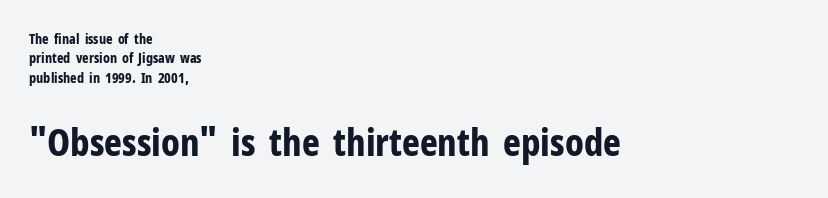
{"serif": "no", "italic": "no", "bold": "yes", "weight": "bold", "width": "condensed", "stroke_contrast": "low", "x_height": "medium", "monospaced": "no", "underline": "no", "align": "left", "line_spacing": "normal", "line_spacing_ratio": 1.38, "letter_spacing": "normal", "letter_spacing_em": 0.0, "larger_block": "second", "size_ratio": 2.71, "glyph_px": 38}
